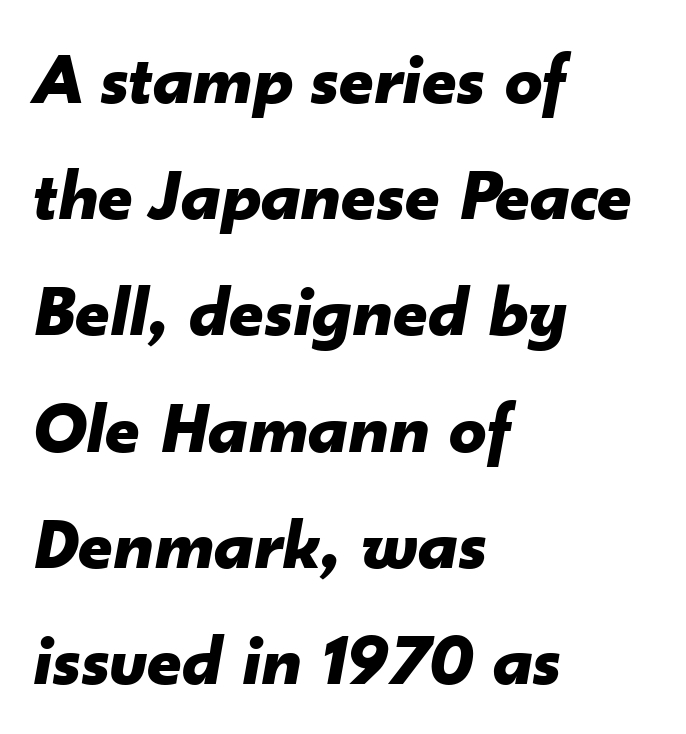
The image shows 74 px bold type, italic (leaning right); set left-aligned, normal line spacing (1.57x), normal letter spacing, not underlined; low stroke contrast and a small x-height.
